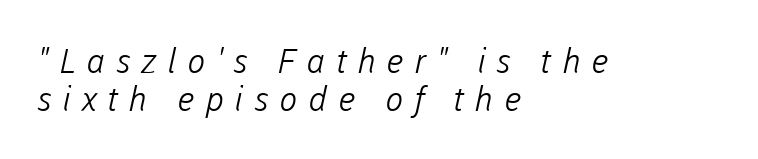
The image shows 34 px light sans-serif type; set left-aligned, tight line spacing (1.12x), unusually wide letter spacing (+0.32 em), not underlined; low stroke contrast and a medium x-height.
